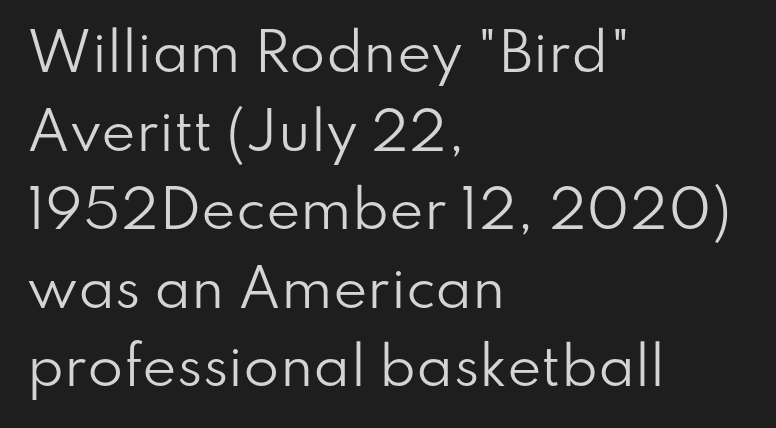
Every stem runs plumb, perpendicular to the baseline. This is sans-serif lettering, the kind often seen on screens and signage. Caption: standard tracking, unaltered. Underline: absent. Is the block centered? No — it sits flush against the left margin.
